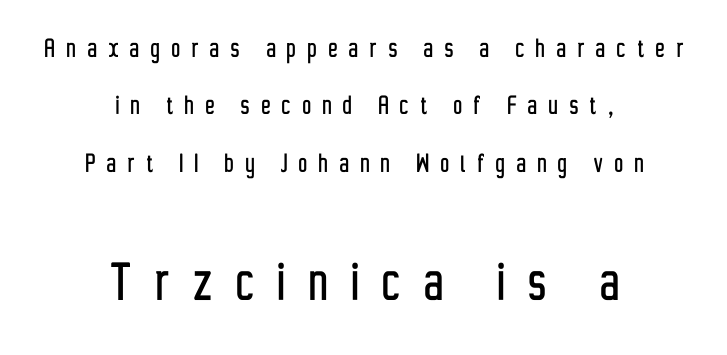
Where is the straight margin? There isn't one; the lines are centered. Note the varied advance widths — an 'i' is clearly narrower than an 'm'. The more generous point size was reserved for the lower chunk. Clear beneath every line of the passage.
